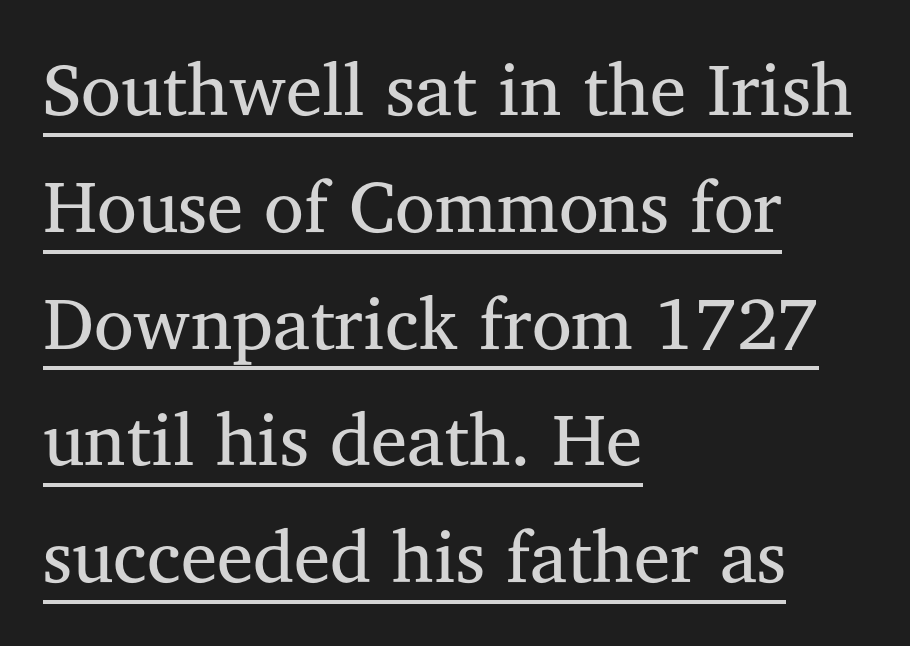
Character widths vary here, with narrow letters taking less room than wide ones. Stroke mass is kept to a normal reading level or below. Notice how descenders clear the ascenders below comfortably — that's standard leading. Font category for this specimen: serif. Characters remain perfectly vertical along every line. This is underlined copy, the kind a proofreader might mark for attention.
